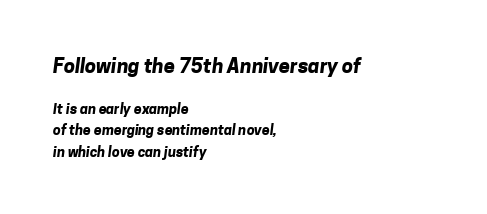
Look at the glyph heights: the upper group is clearly the bigger setting. Line spacing here is normal. How heavy is the stroke? Heavy — this is a bold. Left-aligned paragraph, ragged on the right. Bare-footed words on every line.
